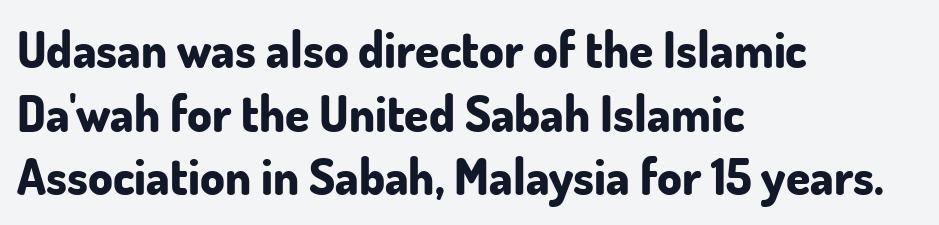
The typesetter chose a ragged-right arrangement here. These lines are rendered in a variable-pitch font. The letters stand straight up with perfectly vertical stems. These lines sit exactly where default settings would place them. Serif or sans? Sans — the stroke terminals are bare. A bare baseline throughout the passage.
